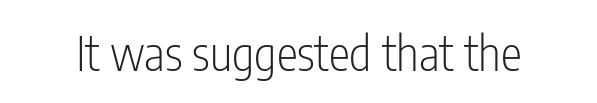
Q: Is the text bold? A: No.
Q: Is the text italic (slanted)? A: No, it is upright.
Q: Is the typeface a serif or a sans-serif typeface? A: Sans-serif.
Q: Is the text underlined? A: No.
Q: Is the spacing between letters normal or unusually wide? A: Normal.
Q: Width (condensed, normal, or wide)? A: Condensed.
Q: Stroke contrast? A: Low.
Q: x-height? A: Medium.
Q: Monospaced? A: No.
